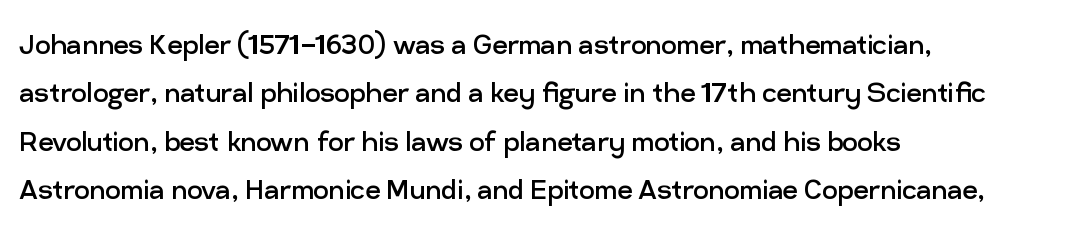
Nobody drew a line under any word here. The passage shown is typed in a proportional face where columns would drift. Examine the stroke ends and you'll find no serifs. In CSS terms this would be text-align: left.
